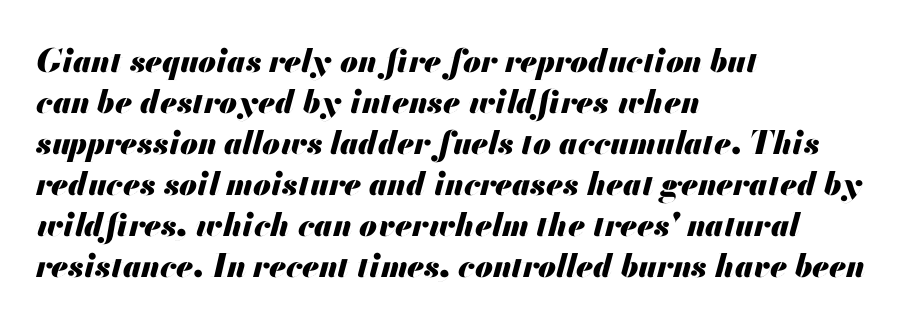
The image shows 32 px heavy type, italic (leaning right); set left-aligned, normal line spacing (1.28x), normal letter spacing, not underlined; medium stroke contrast and a small x-height.
